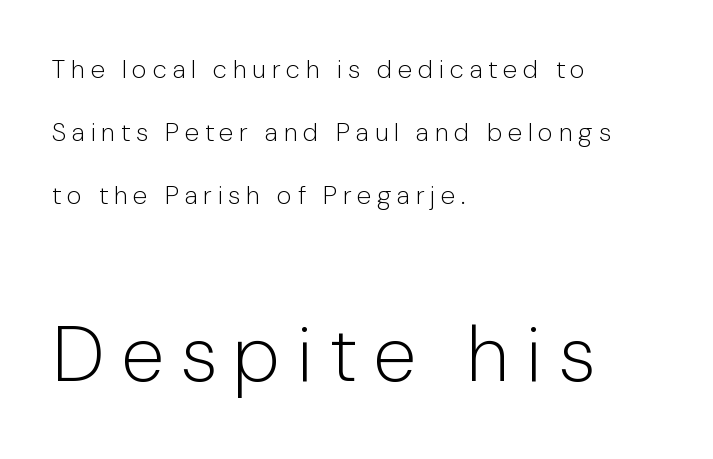
The image shows 78 px light sans-serif type, upright; set left-aligned, loose line spacing (2.42x), unusually wide letter spacing (+0.21 em), not underlined; the second (bottom) block is 3.0x larger; low stroke contrast and a medium x-height.
